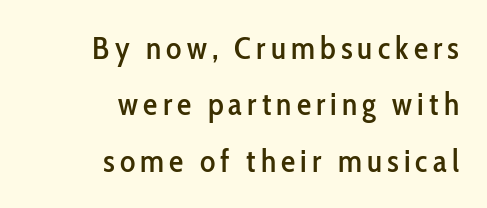
Q: Is the text italic (slanted)? A: No, it is upright.
Q: Is the typeface a serif or a sans-serif typeface? A: Sans-serif.
Q: Is the text underlined? A: No.
Q: How is the paragraph aligned? A: Right-aligned.
Q: Width (condensed, normal, or wide)? A: Condensed.
Q: Stroke contrast? A: Low.
Q: x-height? A: Medium.
Q: Monospaced? A: No.
